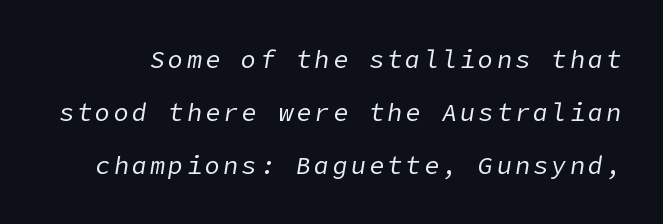
The image shows 25 px text type, italic (leaning right); set loose line spacing (2.12x), not underlined.
